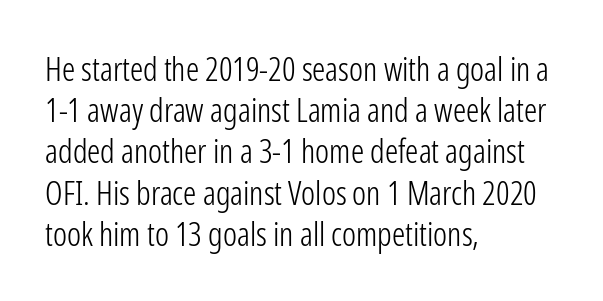
Q: Is the text bold? A: No.
Q: Is the text italic (slanted)? A: No, it is upright.
Q: Is the typeface a serif or a sans-serif typeface? A: Sans-serif.
Q: Is the text underlined? A: No.
Q: How is the paragraph aligned? A: Left-aligned.
Q: Is the spacing between letters normal or unusually wide? A: Normal.
Q: Is the spacing between lines tight, normal or loose? A: Normal.
Q: Width (condensed, normal, or wide)? A: Condensed.
Q: Stroke contrast? A: Low.
Q: x-height? A: Medium.
Q: Monospaced? A: No.
